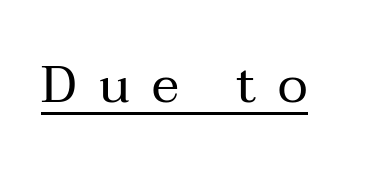
How are the letters spaced? Widely, with obvious added tracking. The typeface has the unassuming heft of standard copy or less. Varying glyph widths throughout — classic text-font behaviour. The rendering shows small feet on the letterforms — a serif design.
